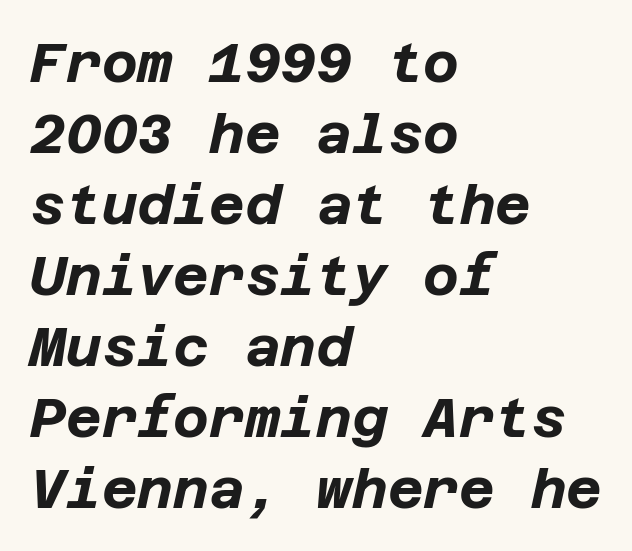
The vertical gap from one line to the next is medium. Here the glyphs are tracked normally, forming tight word shapes. Layout note: lines flush left. You'd pick this weight for a headline — it's a proper bold. Slant detected: the letters are inclined.
